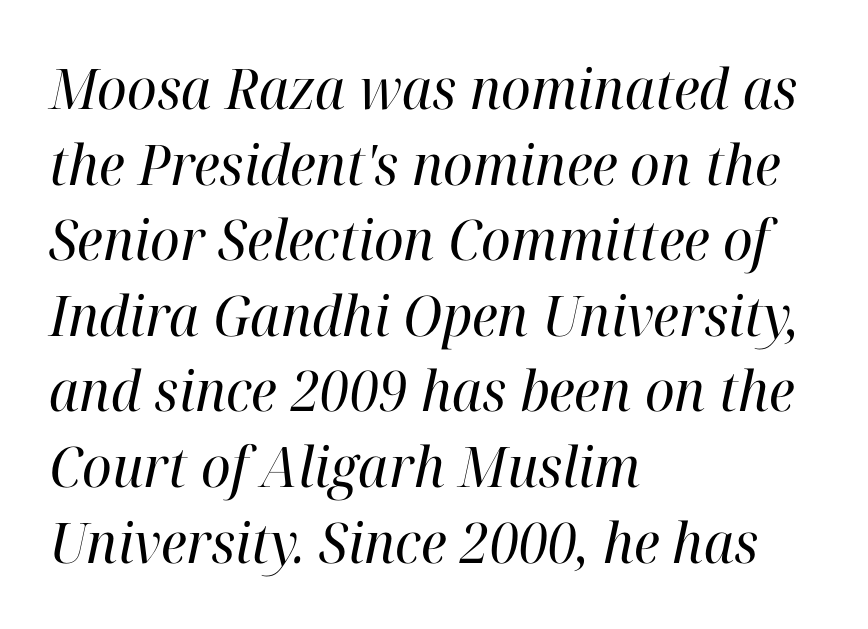
The passage shown stacks its lines at a standard gap. Do the characters align in a grid? No, the font is proportional. Italic? Definitely — the glyphs are oblique. The type is set solid horizontally, with unmodified tracking. Honestly, there is no underline to notice here at all. Nothing heavy about these letters — not bold at all.
